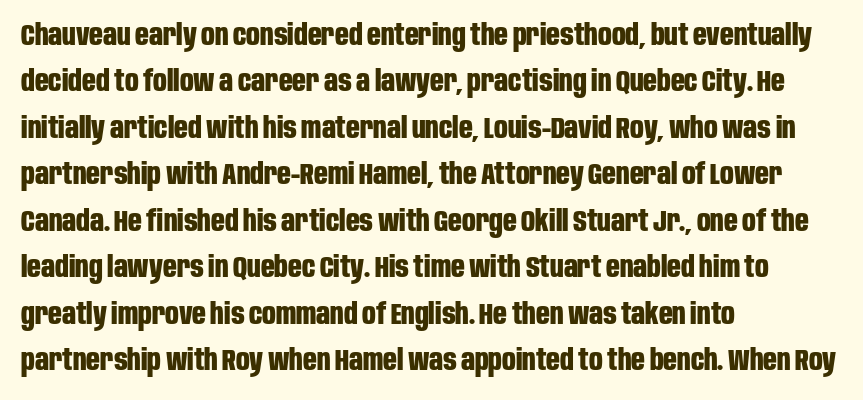
{"serif": "no", "italic": "no", "bold": "yes", "weight": "bold", "width": "condensed", "stroke_contrast": "low", "x_height": "large", "monospaced": "no", "underline": "no", "align": "left", "line_spacing": "normal", "line_spacing_ratio": 1.55, "letter_spacing": "normal", "letter_spacing_em": 0.0, "glyph_px": 30}
